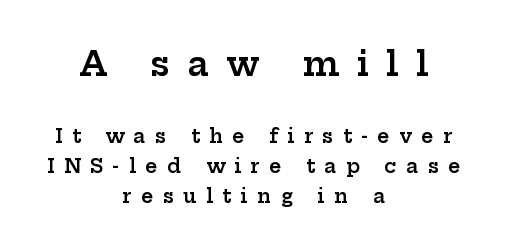
{"serif": "yes", "italic": "no", "bold": "semi", "weight": "semibold", "width": "wide", "stroke_contrast": "low", "x_height": "medium", "monospaced": "no", "underline": "no", "align": "center", "line_spacing": "normal", "line_spacing_ratio": 1.6, "letter_spacing": "wide", "letter_spacing_em": 0.5, "larger_block": "first", "size_ratio": 1.79, "glyph_px": 34}
